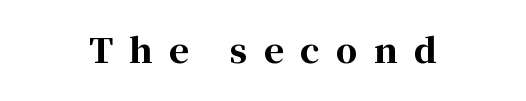
{"serif": "yes", "italic": "no", "bold": "yes", "weight": "bold", "width": "normal", "stroke_contrast": "high", "x_height": "medium", "monospaced": "no", "underline": "no", "letter_spacing": "wide", "letter_spacing_em": 0.48, "glyph_px": 34}
